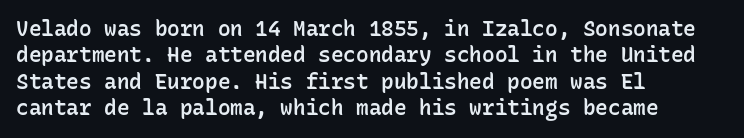
The image shows 21 px text type, upright; set left-aligned, normal line spacing (1.26x), normal letter spacing, not underlined.
